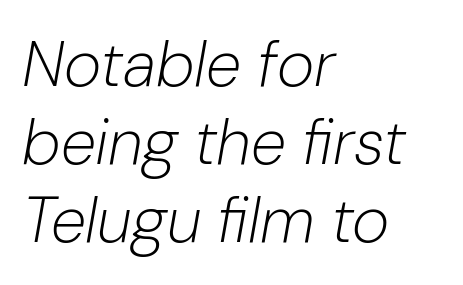
One-word summary of the alignment: left. Do the characters align in a grid? No, the font is proportional. Lines of text with bare space underneath. Vertical stems look standard width or narrower in stroke.
